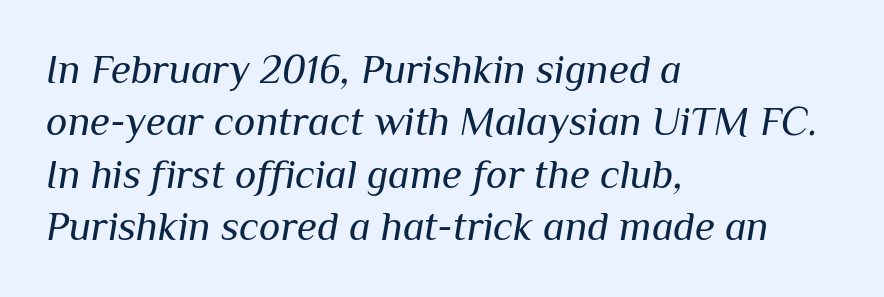
The image shows 41 px regular-weight type, italic (leaning right); set left-aligned, normal line spacing (1.28x), normal letter spacing, not underlined; medium stroke contrast and a medium x-height.
